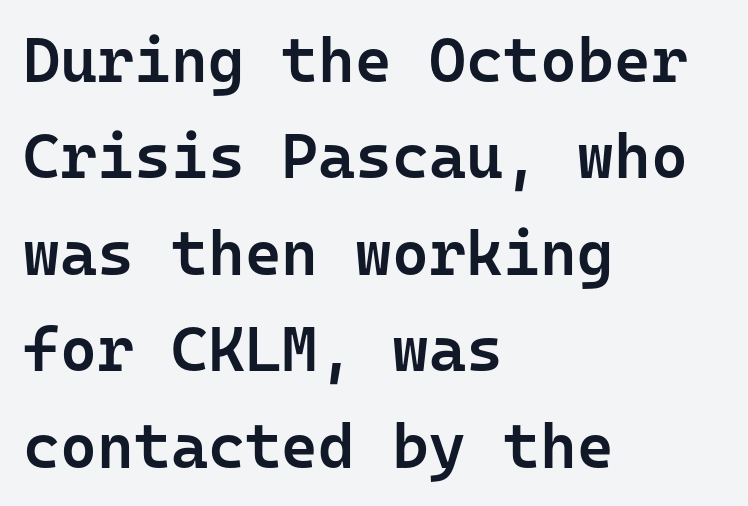
Q: Is the text bold? A: Semi-bold.
Q: Is the text italic (slanted)? A: No, it is upright.
Q: Is the typeface a serif or a sans-serif typeface? A: Sans-serif.
Q: Is the text underlined? A: No.
Q: How is the paragraph aligned? A: Left-aligned.
Q: Is the spacing between letters normal or unusually wide? A: Normal.
Q: Is the spacing between lines tight, normal or loose? A: Normal.
Q: Width (condensed, normal, or wide)? A: Normal.
Q: Stroke contrast? A: Low.
Q: x-height? A: Medium.
Q: Monospaced? A: Yes.
